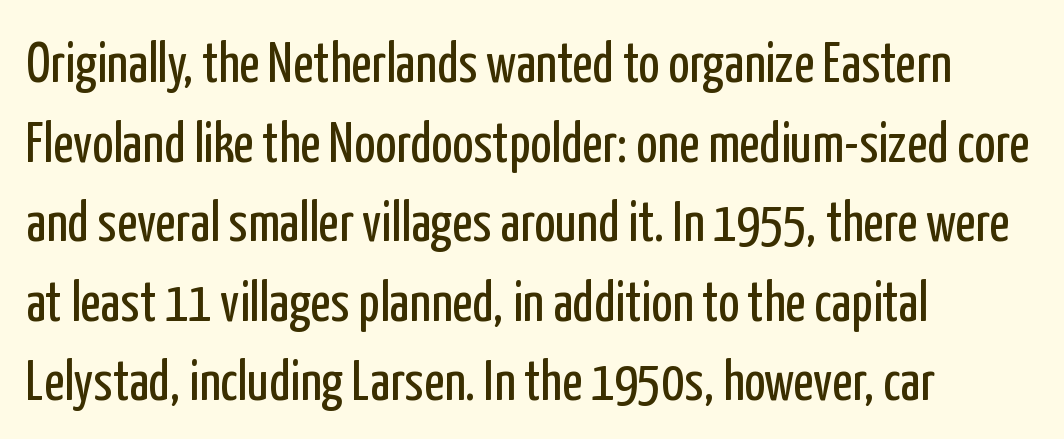
Q: Is the text bold? A: No.
Q: Is the text italic (slanted)? A: No, it is upright.
Q: Is the typeface a serif or a sans-serif typeface? A: Sans-serif.
Q: Is the text underlined? A: No.
Q: How is the paragraph aligned? A: Left-aligned.
Q: Is the spacing between letters normal or unusually wide? A: Normal.
Q: Is the spacing between lines tight, normal or loose? A: Normal.
Q: Width (condensed, normal, or wide)? A: Condensed.
Q: Stroke contrast? A: Low.
Q: x-height? A: Medium.
Q: Monospaced? A: No.
